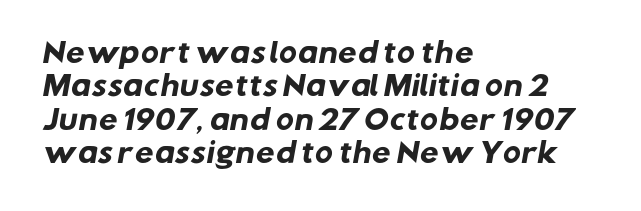
Q: Is the text bold? A: Yes.
Q: Is the text underlined? A: No.
Q: How is the paragraph aligned? A: Left-aligned.
Q: Is the spacing between letters normal or unusually wide? A: Normal.
